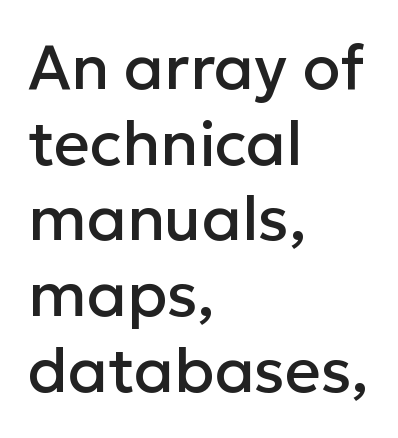
Q: Is the text italic (slanted)? A: No, it is upright.
Q: Is the typeface a serif or a sans-serif typeface? A: Sans-serif.
Q: Is the text underlined? A: No.
Q: How is the paragraph aligned? A: Left-aligned.
Q: Is the spacing between letters normal or unusually wide? A: Normal.
Q: Width (condensed, normal, or wide)? A: Normal.
Q: Stroke contrast? A: Low.
Q: x-height? A: Medium.
Q: Monospaced? A: No.
